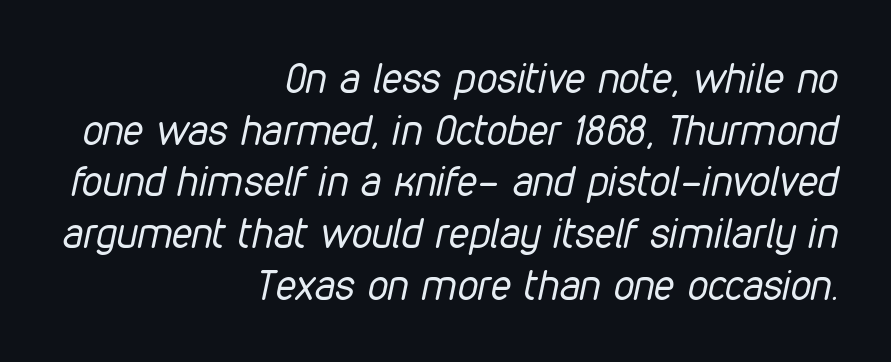
Q: Is the text bold? A: No.
Q: Is the text italic (slanted)? A: Yes, it leans right by about 12 degrees.
Q: Is the text underlined? A: No.
Q: How is the paragraph aligned? A: Right-aligned.
Q: Is the spacing between letters normal or unusually wide? A: Normal.
Q: Is the spacing between lines tight, normal or loose? A: Normal.
Q: Width (condensed, normal, or wide)? A: Condensed.
Q: Stroke contrast? A: Low.
Q: x-height? A: Medium.
Q: Monospaced? A: No.
